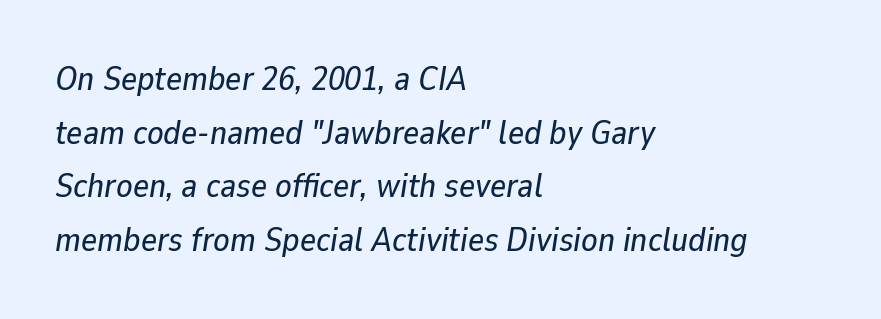
The image shows 34 px text type, italic (leaning right); set left-aligned, normal line spacing (1.58x), normal letter spacing, not underlined; low stroke contrast and a medium x-height.
